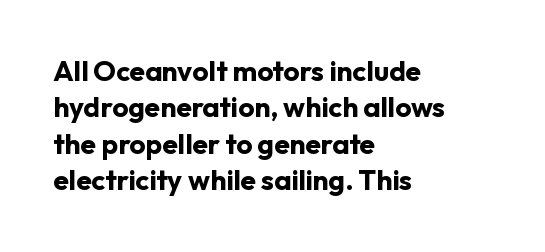
Q: Is the text bold? A: Yes.
Q: Is the text italic (slanted)? A: No, it is upright.
Q: Is the typeface a serif or a sans-serif typeface? A: Sans-serif.
Q: Is the text underlined? A: No.
Q: How is the paragraph aligned? A: Left-aligned.
Q: Is the spacing between letters normal or unusually wide? A: Normal.
Q: Is the spacing between lines tight, normal or loose? A: Normal.
Q: Width (condensed, normal, or wide)? A: Normal.
Q: Stroke contrast? A: Low.
Q: x-height? A: Medium.
Q: Monospaced? A: No.
